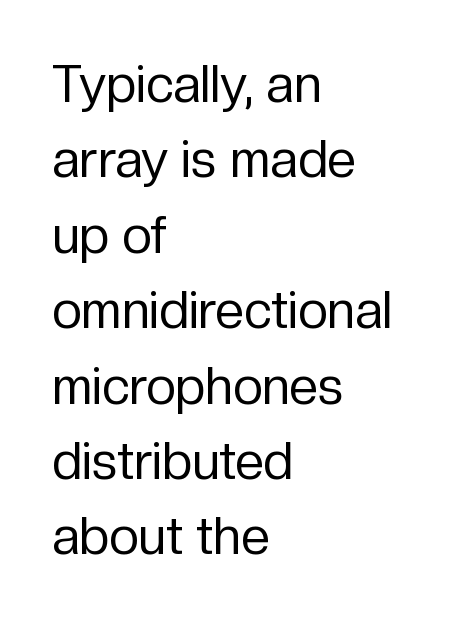
Bare-footed words on every line. The face used here is a sans, in the tradition of grotesques and geometrics. Casual observation: everything's shoved over to the left. Nope, not italic — everything's standing straight. Letter spacing: default.
